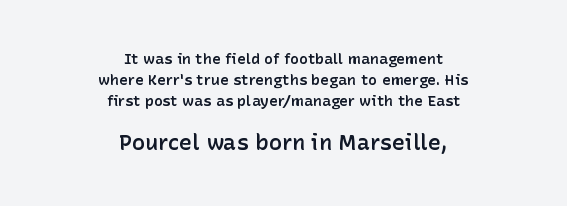
The image shows 22 px text type, upright; set centered, normal line spacing (1.39x), normal letter spacing, not underlined; the second (bottom) block is 1.47x larger.
